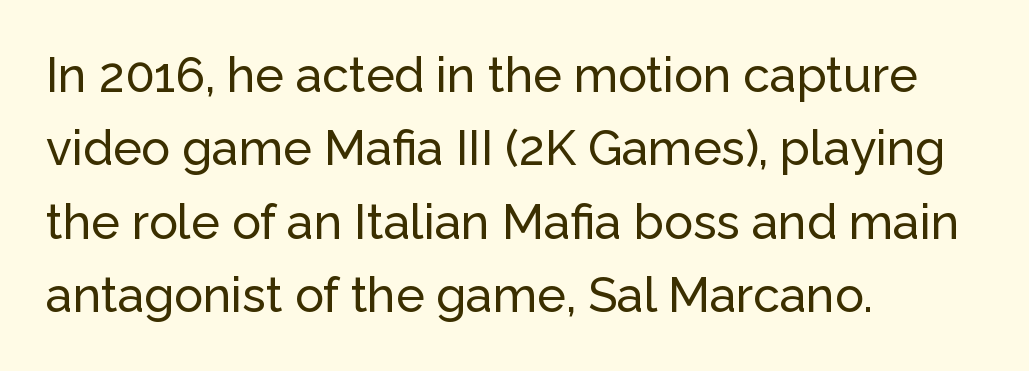
The image shows 48 px sans-serif type, upright; set left-aligned, normal line spacing (1.53x), normal letter spacing, not underlined; low stroke contrast and a medium x-height.
